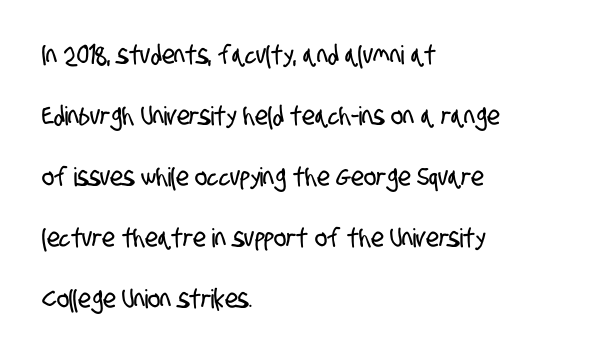
Q: Is the text underlined? A: No.
Q: How is the paragraph aligned? A: Left-aligned.
Q: Is the spacing between letters normal or unusually wide? A: Normal.
Q: Is the spacing between lines tight, normal or loose? A: Loose.
